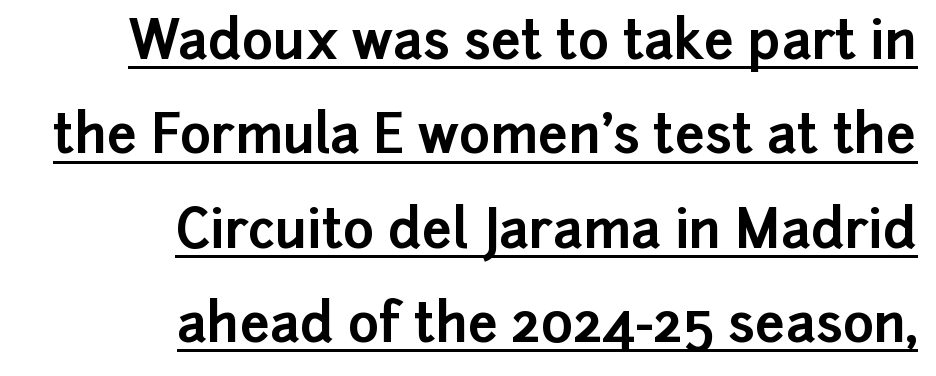
Here the designer chose a conventional face with non-uniform glyph widths. Vertical strokes here are truly vertical. The setting favours the right margin, as signatures and pull-quotes sometimes do. Characters follow at the spacing the type designer built in. Caption: lettering with a line underneath. Does the weight exceed regular? Yes, all the way to bold.
